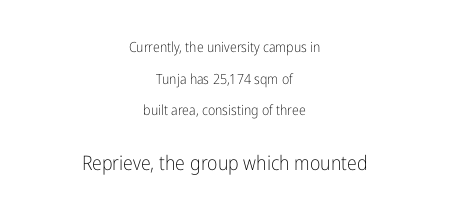
Between one letter and the next there's only the usual sliver of space. Heaviness? Minimal to ordinary, like unemphasized prose. The lower block of text is set noticeably larger than the block above it. Letters rest on an invisible, unmarked baseline. The rendering uses a large line-height, opening up the rows.
